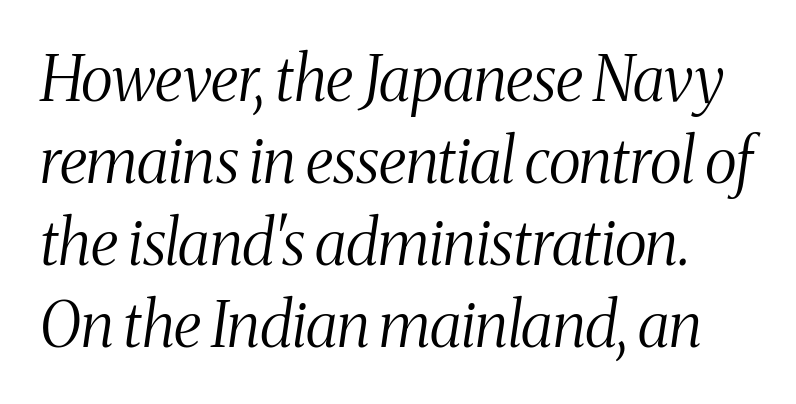
Q: Is the text bold? A: No.
Q: Is the text italic (slanted)? A: Yes, it leans right by about 8 degrees.
Q: Is the typeface a serif or a sans-serif typeface? A: Serif.
Q: Is the text underlined? A: No.
Q: Is the spacing between letters normal or unusually wide? A: Normal.
Q: Is the spacing between lines tight, normal or loose? A: Normal.
Q: Width (condensed, normal, or wide)? A: Condensed.
Q: Stroke contrast? A: Medium.
Q: x-height? A: Medium.
Q: Monospaced? A: No.
